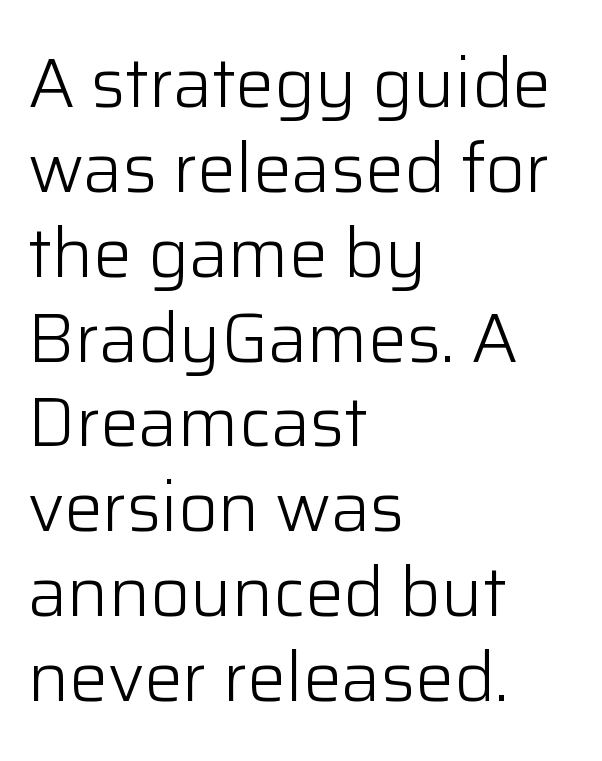
Q: Is the text bold? A: No.
Q: Is the text italic (slanted)? A: No, it is upright.
Q: Is the typeface a serif or a sans-serif typeface? A: Sans-serif.
Q: Is the text underlined? A: No.
Q: How is the paragraph aligned? A: Left-aligned.
Q: Is the spacing between letters normal or unusually wide? A: Normal.
Q: Width (condensed, normal, or wide)? A: Normal.
Q: Stroke contrast? A: Low.
Q: x-height? A: Medium.
Q: Monospaced? A: No.
